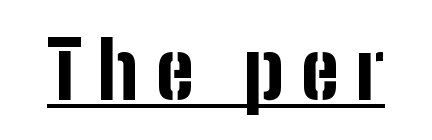
Q: Is the text bold? A: Yes.
Q: Is the text italic (slanted)? A: No, it is upright.
Q: Is the typeface a serif or a sans-serif typeface? A: Sans-serif.
Q: Is the text underlined? A: Yes.
Q: Is the spacing between letters normal or unusually wide? A: Unusually wide.
Q: Width (condensed, normal, or wide)? A: Condensed.
Q: Stroke contrast? A: Low.
Q: x-height? A: Medium.
Q: Monospaced? A: No.
